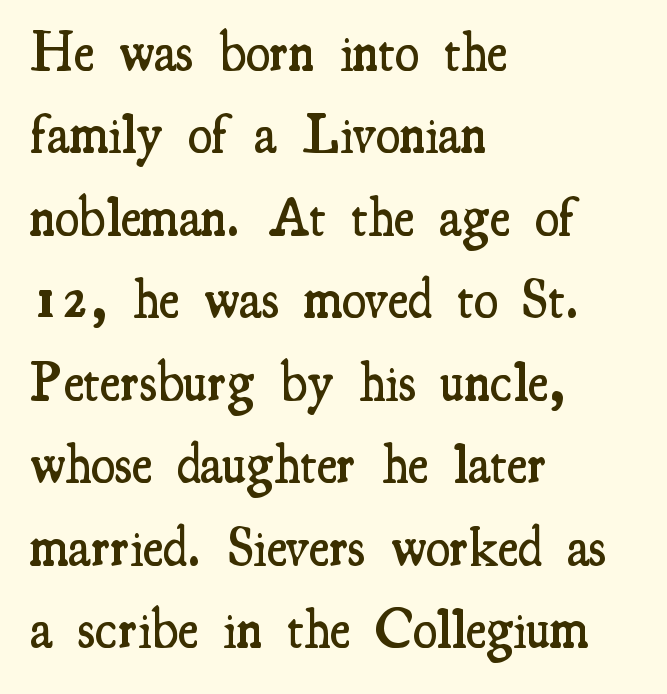
The image shows 55 px semibold, condensed serif type, upright; set left-aligned, normal line spacing (1.5x), normal letter spacing, not underlined; medium stroke contrast and a small x-height.
